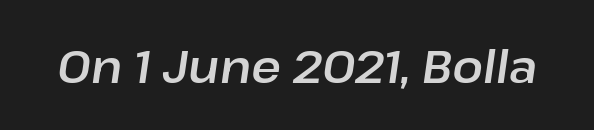
Q: Is the text italic (slanted)? A: Yes, it leans right by about 8 degrees.
Q: Is the text underlined? A: No.
Q: Is the spacing between letters normal or unusually wide? A: Normal.
Q: Width (condensed, normal, or wide)? A: Normal.
Q: Stroke contrast? A: Low.
Q: x-height? A: Medium.
Q: Monospaced? A: No.
